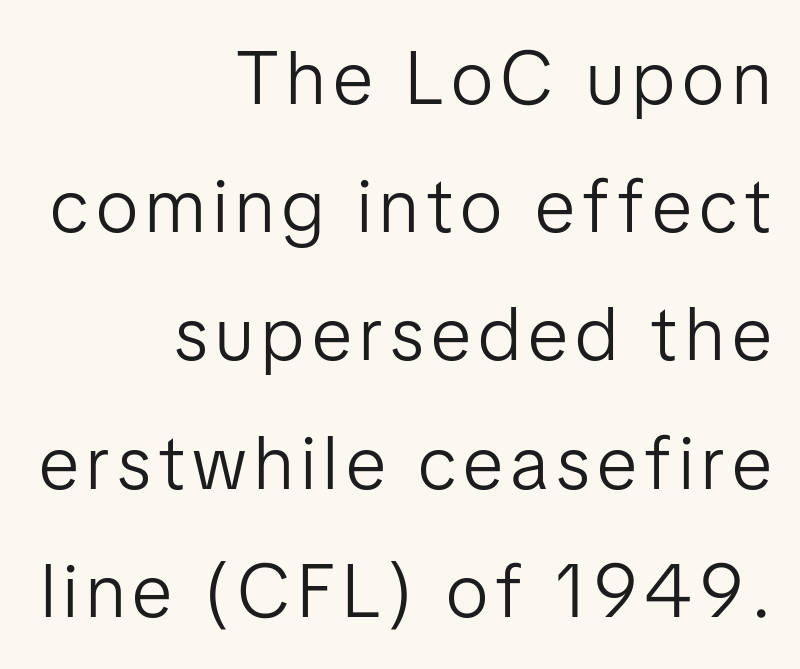
Typeset ragged left — the right edge is the straight one. The typesetting does not lean heavy: it is not bold. The letters advance in unequal steps, a hallmark of proportional type. Tall strokes in this sample are plumb rather than angled. Letterform terminals end flat and unadorned throughout the passage. Honestly, there is no underline to notice here at all.
